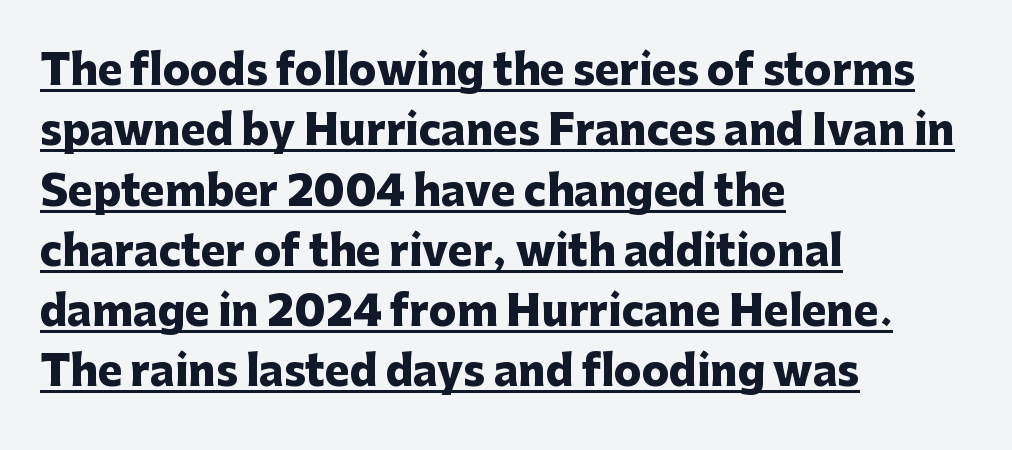
These lines carry a lot of weight — the face is fully bold. The ragged edge is on the right, which tells us the setting is flush left. The characters display no serif detailing; their extremities are plain. Do the characters align in a grid? No, the font is proportional. Italic? Not at all — the glyphs are vertical.
